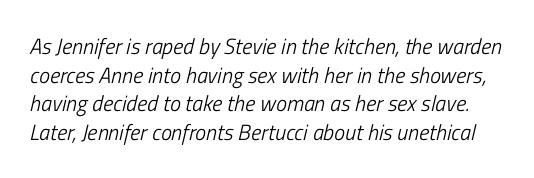
{"italic": "yes", "lean": "right", "slant_degrees": 13, "bold": "no", "underline": "no", "line_spacing": "normal", "line_spacing_ratio": 1.3, "letter_spacing": "normal", "letter_spacing_em": 0.0, "glyph_px": 22}
